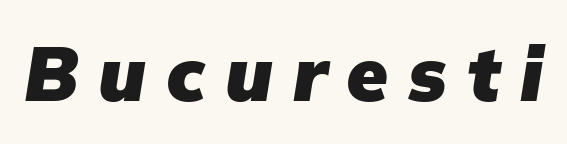
The text was rendered using a sans face with plain stroke endings. Short note: letters widely spaced. Strokes here are thick enough to call this a true bold. The strip under each line holds only bare page. The letters advance in unequal steps, a hallmark of proportional type.
